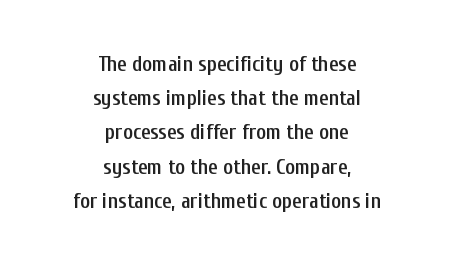
The image shows 21 px text type, upright; set centered, normal line spacing (1.63x), normal letter spacing, not underlined.
